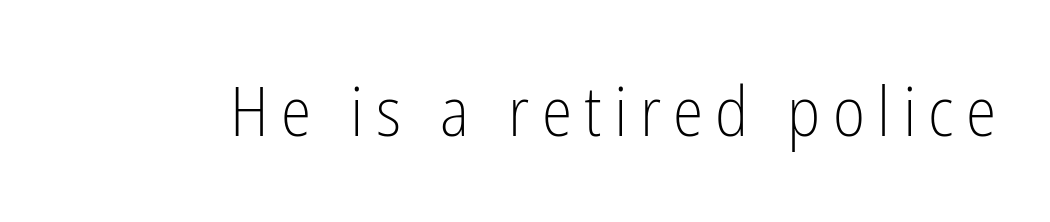
What kind of face is this? One without serifs — a sans. The gap between lines stays unmarked. This sample has the flowing, uneven cadence of proportional lettering. The typesetting does not lean heavy: it is not bold. The lettering stays uniformly vertical, giving the passage a roman look.
